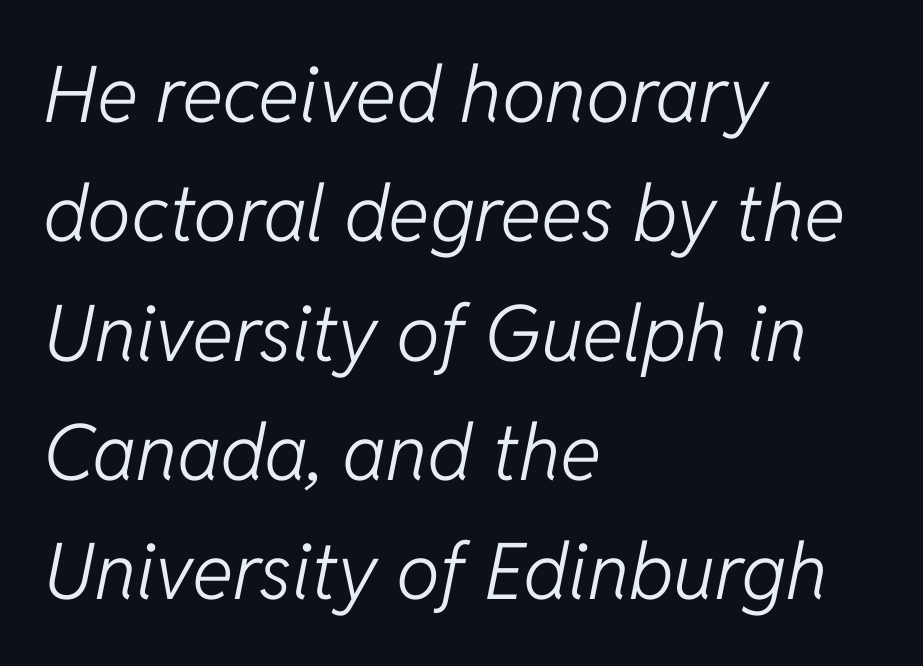
{"italic": "yes", "lean": "right", "slant_degrees": 11, "bold": "no", "weight": "light", "width": "normal", "stroke_contrast": "low", "x_height": "medium", "monospaced": "no", "underline": "no", "align": "left", "line_spacing": "normal", "line_spacing_ratio": 1.53, "letter_spacing": "normal", "letter_spacing_em": 0.0, "glyph_px": 78}
